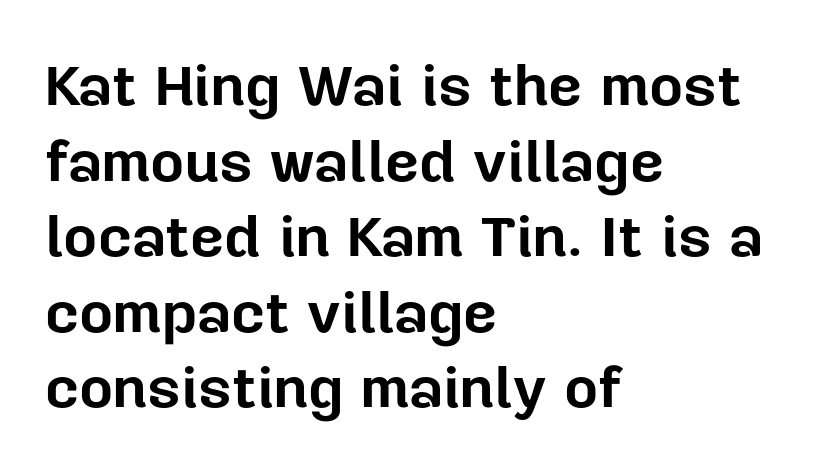
The image shows 59 px bold sans-serif type, upright; set left-aligned, normal line spacing (1.28x), normal letter spacing, not underlined; low stroke contrast and a medium x-height.
